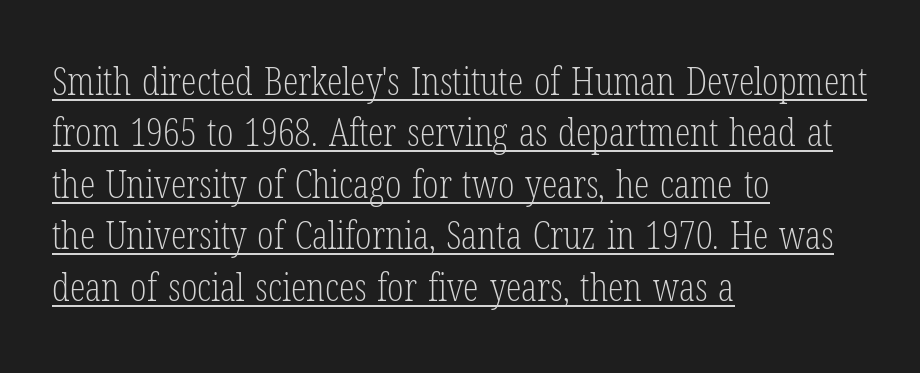
Q: Is the text bold? A: No.
Q: Is the text italic (slanted)? A: No, it is upright.
Q: Is the typeface a serif or a sans-serif typeface? A: Serif.
Q: Is the text underlined? A: Yes.
Q: How is the paragraph aligned? A: Left-aligned.
Q: Is the spacing between letters normal or unusually wide? A: Normal.
Q: Is the spacing between lines tight, normal or loose? A: Normal.
Q: Width (condensed, normal, or wide)? A: Condensed.
Q: Stroke contrast? A: Low.
Q: x-height? A: Medium.
Q: Monospaced? A: No.
